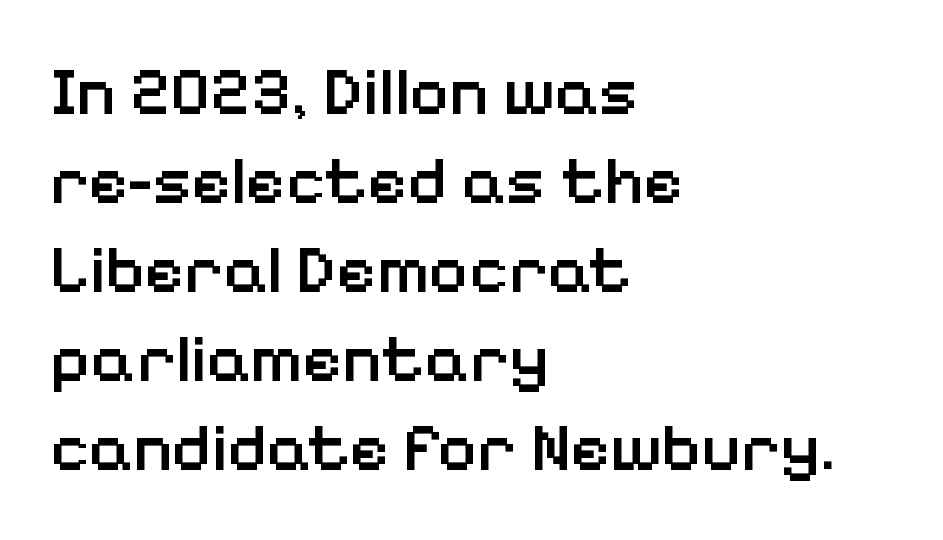
{"serif": "no", "italic": "no", "bold": "semi", "weight": "semibold", "width": "normal", "stroke_contrast": "low", "x_height": "medium", "monospaced": "no", "underline": "no", "align": "left", "line_spacing": "normal", "line_spacing_ratio": 1.31, "letter_spacing": "normal", "letter_spacing_em": 0.0, "glyph_px": 68}
